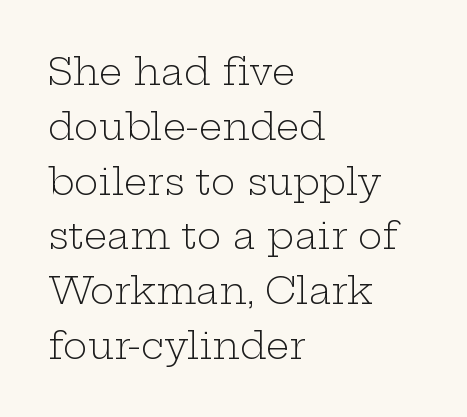
Q: Is the text bold? A: No.
Q: Is the text italic (slanted)? A: No, it is upright.
Q: Is the typeface a serif or a sans-serif typeface? A: Serif.
Q: Is the text underlined? A: No.
Q: How is the paragraph aligned? A: Left-aligned.
Q: Is the spacing between letters normal or unusually wide? A: Normal.
Q: Is the spacing between lines tight, normal or loose? A: Normal.
Q: Width (condensed, normal, or wide)? A: Wide.
Q: Stroke contrast? A: Low.
Q: x-height? A: Medium.
Q: Monospaced? A: No.
